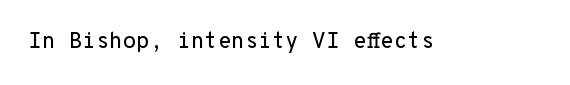
The image shows 22 px text type, upright; set normal letter spacing, not underlined.
